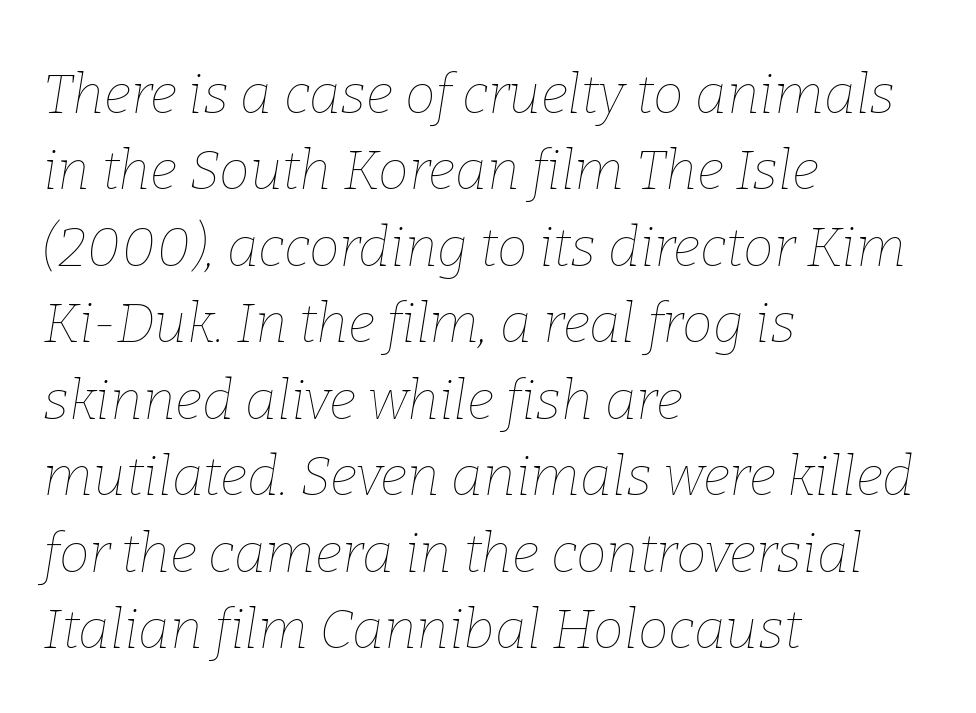
{"italic": "yes", "lean": "right", "slant_degrees": 9, "bold": "no", "weight": "thin", "width": "normal", "stroke_contrast": "low", "x_height": "medium", "monospaced": "no", "underline": "no", "align": "left", "line_spacing": "normal", "line_spacing_ratio": 1.39, "letter_spacing": "normal", "letter_spacing_em": 0.0, "glyph_px": 55}
